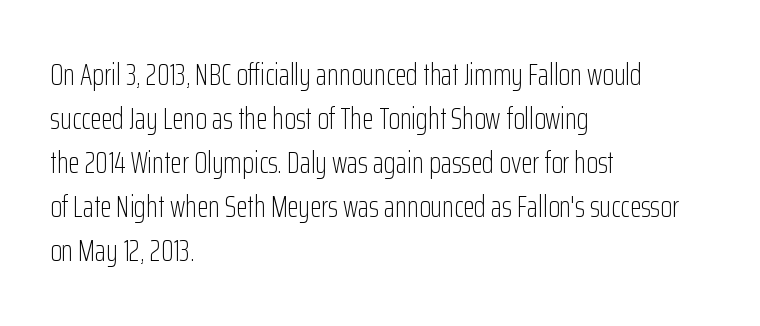
The image shows 30 px light, condensed sans-serif type, upright; set left-aligned, normal line spacing (1.47x), normal letter spacing, not underlined; low stroke contrast and a medium x-height.
